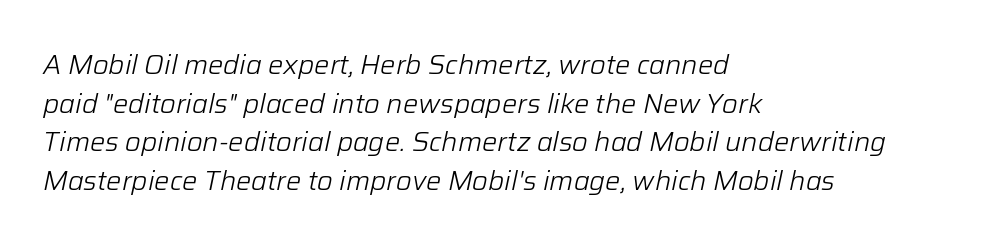
The strokes are not fattened; the text isn't bold. These lines sit exactly where default settings would place them. This rendering uses left alignment, leaving the right contour irregular. You can tell it's italic because the verticals aren't actually vertical.
